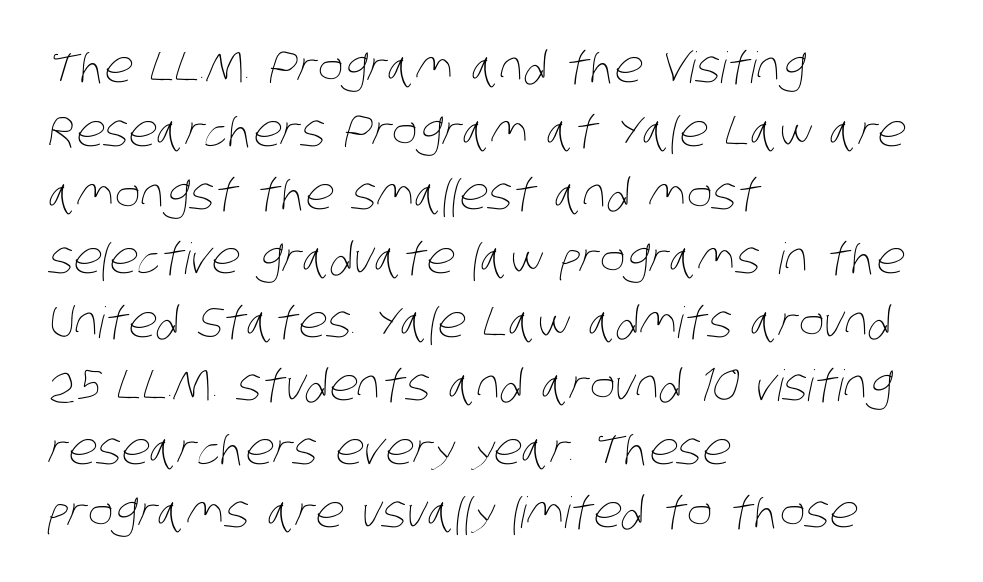
The image shows 43 px thin, condensed type; set left-aligned, normal line spacing (1.48x), normal letter spacing, not underlined; low stroke contrast and a large x-height.
